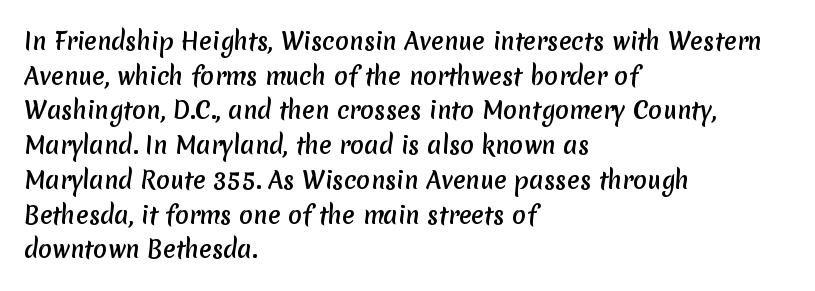
{"underline": "no", "align": "left", "line_spacing": "normal", "line_spacing_ratio": 1.51, "letter_spacing": "normal", "letter_spacing_em": 0.0, "glyph_px": 23}
